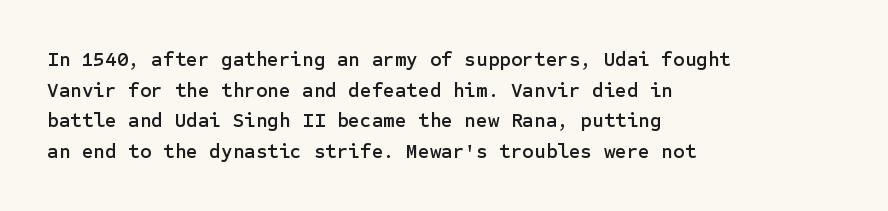
Posture: upright roman. Where is the straight margin? On the left. The passage shown stacks its lines at a standard gap. The passage shown is not underscored anywhere. The tracking reads as untouched default to a designer's eye.
